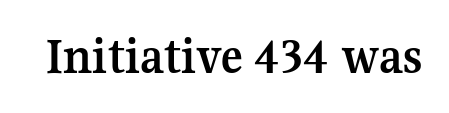
The image shows 51 px semibold serif type, upright; set normal letter spacing, not underlined; medium stroke contrast and a medium x-height.
